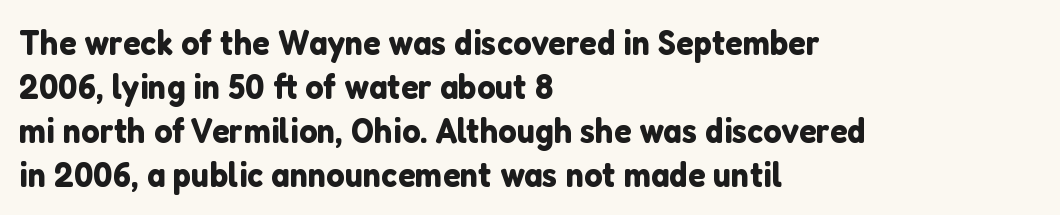
Q: Is the text italic (slanted)? A: No, it is upright.
Q: Is the typeface a serif or a sans-serif typeface? A: Sans-serif.
Q: Is the text underlined? A: No.
Q: How is the paragraph aligned? A: Left-aligned.
Q: Is the spacing between letters normal or unusually wide? A: Normal.
Q: Width (condensed, normal, or wide)? A: Normal.
Q: Stroke contrast? A: Low.
Q: x-height? A: Medium.
Q: Monospaced? A: No.
